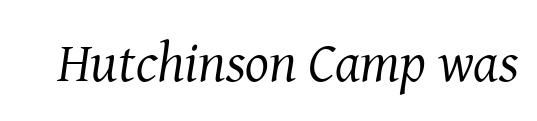
The image shows 56 px regular-weight serif type, italic (leaning right); set normal letter spacing, not underlined; medium stroke contrast and a medium x-height.
